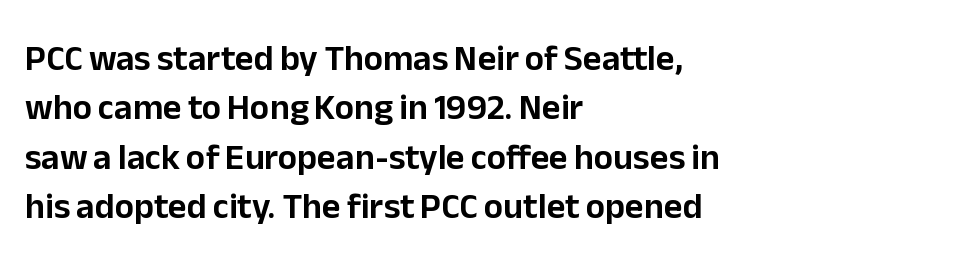
The image shows 36 px sans-serif type, upright; set left-aligned, normal line spacing (1.37x), normal letter spacing, not underlined; low stroke contrast and a medium x-height.
